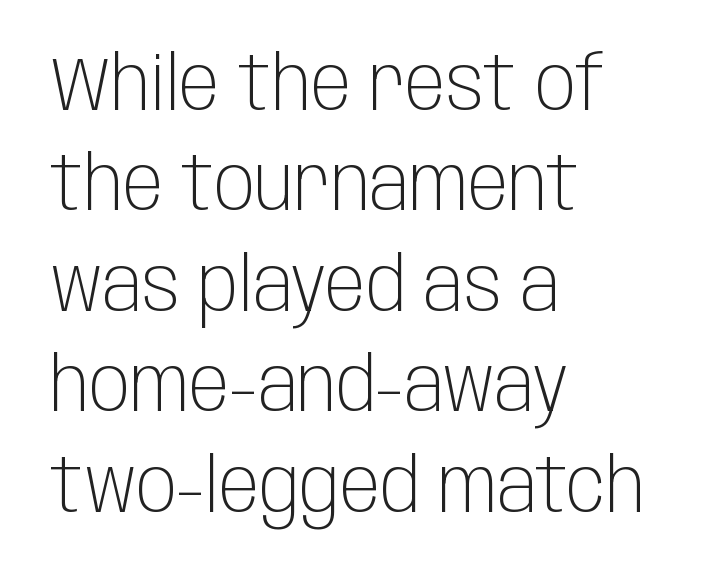
The ragged edge is on the right, which tells us the setting is flush left. Nope, no serifs anywhere on these letters. No heavy texture on the line: the type isn't bold. The typography opts for an upright posture over an oblique one. Honestly, there is no underline to notice here at all.
